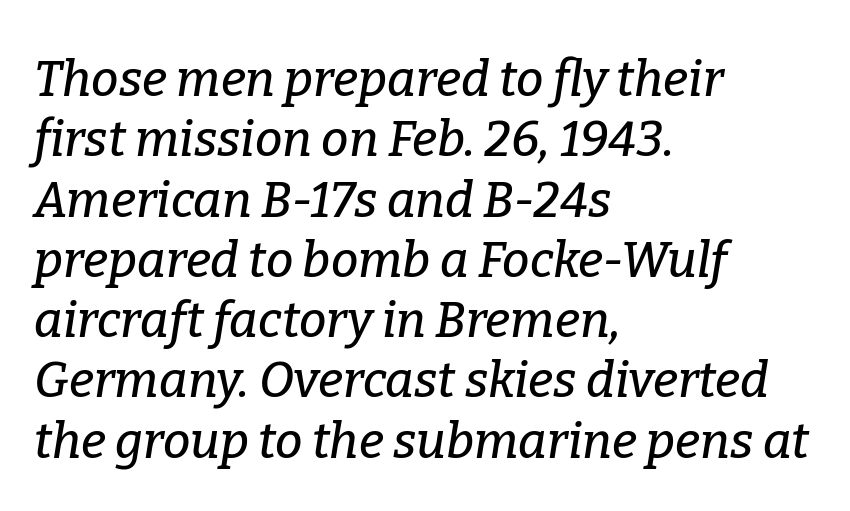
Q: Is the text italic (slanted)? A: Yes, it leans right by about 9 degrees.
Q: Is the typeface a serif or a sans-serif typeface? A: Serif.
Q: Is the text underlined? A: No.
Q: How is the paragraph aligned? A: Left-aligned.
Q: Is the spacing between letters normal or unusually wide? A: Normal.
Q: Width (condensed, normal, or wide)? A: Normal.
Q: Stroke contrast? A: Low.
Q: x-height? A: Medium.
Q: Monospaced? A: No.
